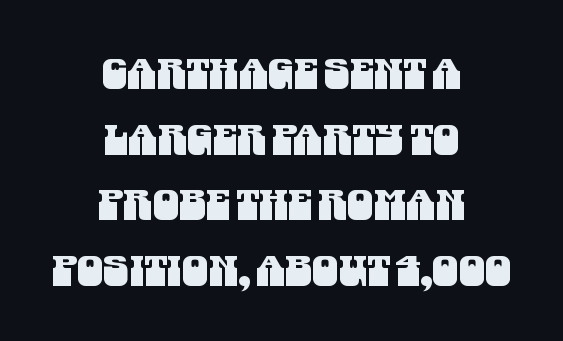
Q: Is the typeface a serif or a sans-serif typeface? A: Sans-serif.
Q: Is the text underlined? A: No.
Q: How is the paragraph aligned? A: Centered.
Q: Is the spacing between letters normal or unusually wide? A: Normal.
Q: Is the spacing between lines tight, normal or loose? A: Normal.
Q: Width (condensed, normal, or wide)? A: Condensed.
Q: Stroke contrast? A: Medium.
Q: x-height? A: Large.
Q: Monospaced? A: No.
